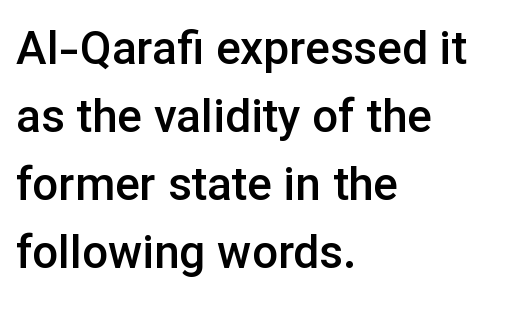
{"serif": "no", "italic": "no", "bold": "semi", "weight": "semibold", "width": "normal", "stroke_contrast": "low", "x_height": "medium", "monospaced": "no", "underline": "no", "align": "left", "line_spacing": "normal", "line_spacing_ratio": 1.48, "letter_spacing": "normal", "letter_spacing_em": 0.0, "glyph_px": 46}
